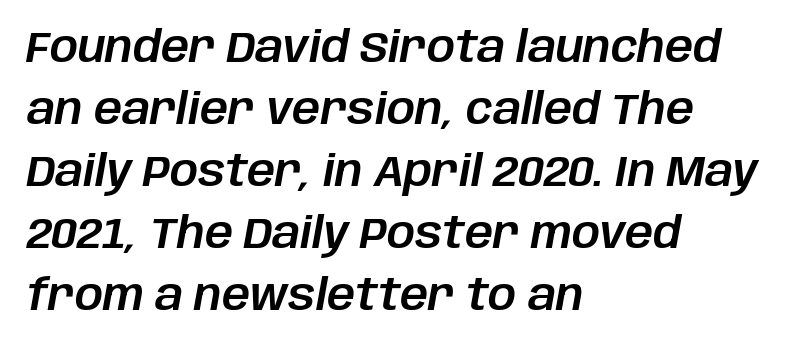
Q: Is the text italic (slanted)? A: Yes, it leans right by about 10 degrees.
Q: Is the text underlined? A: No.
Q: How is the paragraph aligned? A: Left-aligned.
Q: Is the spacing between letters normal or unusually wide? A: Normal.
Q: Is the spacing between lines tight, normal or loose? A: Normal.
Q: Width (condensed, normal, or wide)? A: Normal.
Q: Stroke contrast? A: Low.
Q: x-height? A: Large.
Q: Monospaced? A: No.
